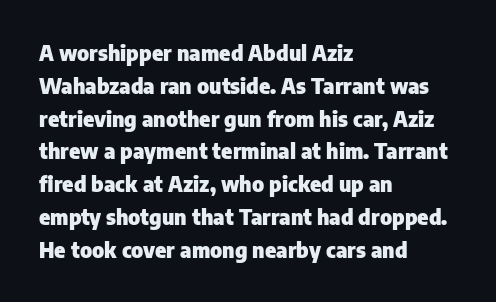
The image shows 21 px bold type, upright; set left-aligned, normal line spacing (1.56x), normal letter spacing, not underlined.
